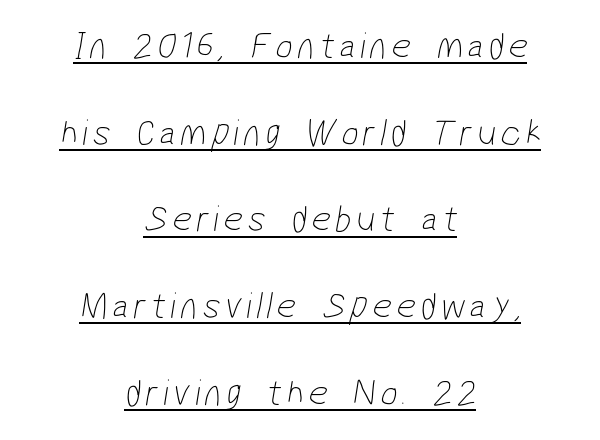
The image shows 38 px thin, condensed sans-serif type; set centered, loose line spacing (2.28x), underlined; low stroke contrast and a medium x-height.
